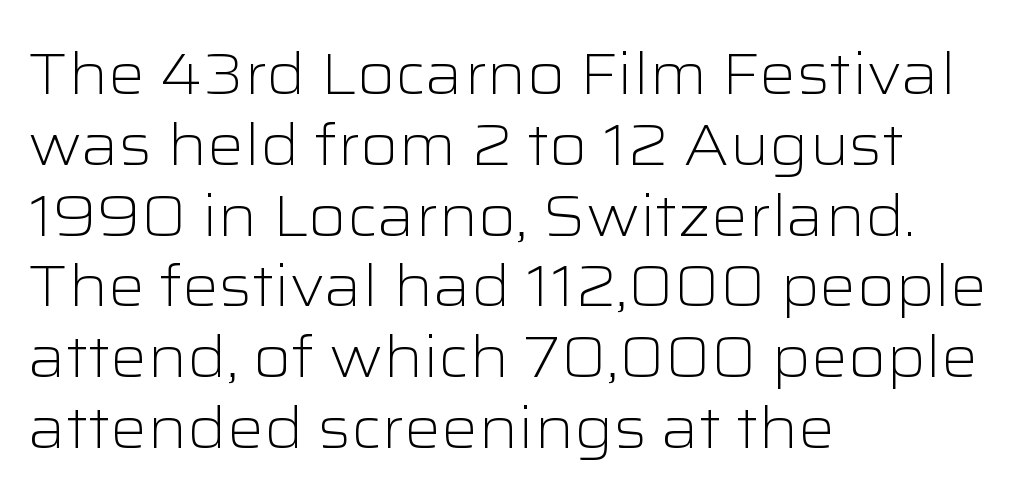
Q: Is the text bold? A: No.
Q: Is the text italic (slanted)? A: No, it is upright.
Q: Is the typeface a serif or a sans-serif typeface? A: Sans-serif.
Q: Is the text underlined? A: No.
Q: How is the paragraph aligned? A: Left-aligned.
Q: Is the spacing between letters normal or unusually wide? A: Normal.
Q: Width (condensed, normal, or wide)? A: Wide.
Q: Stroke contrast? A: Low.
Q: x-height? A: Medium.
Q: Monospaced? A: No.
